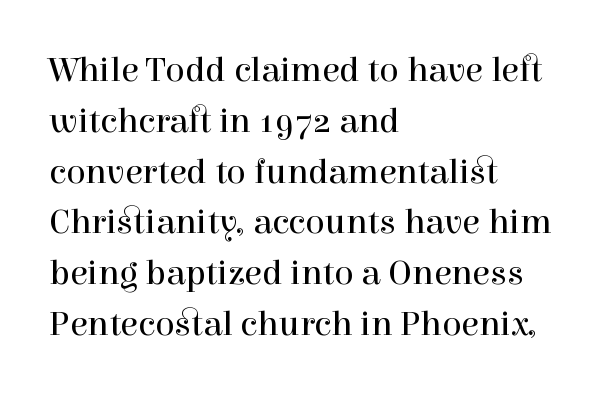
Characters remain perfectly vertical along every line. The letters advance in unequal steps, a hallmark of proportional type. Plain, unruled lines of type. Vertical stems look standard width or narrower in stroke.
